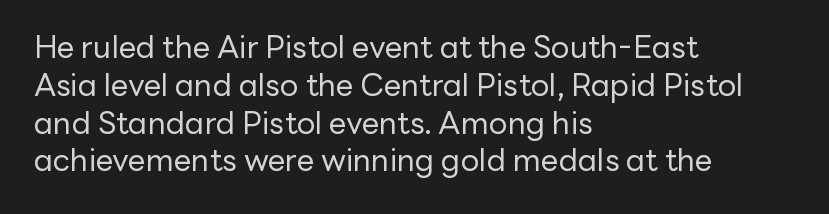
The image shows 31 px regular-weight sans-serif type, upright; set left-aligned, line spacing 1.22x, normal letter spacing, not underlined; low stroke contrast and a medium x-height.
